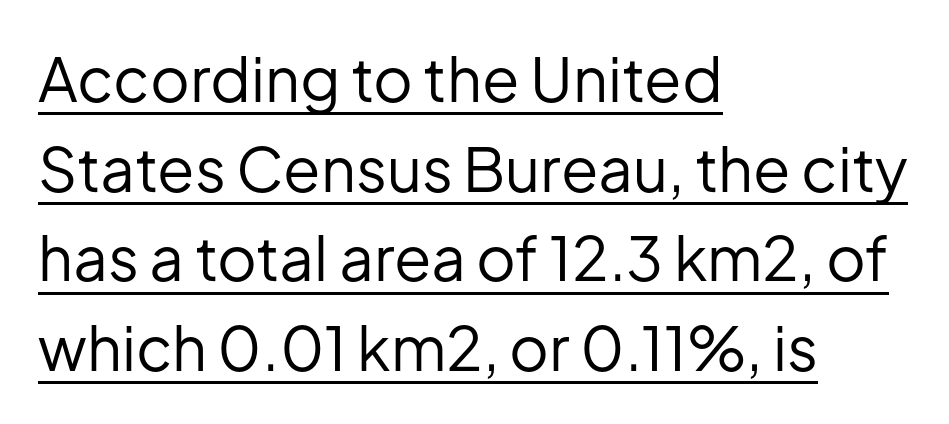
The image shows 61 px regular-weight sans-serif type, upright; set left-aligned, normal line spacing (1.47x), normal letter spacing, underlined; low stroke contrast and a medium x-height.
